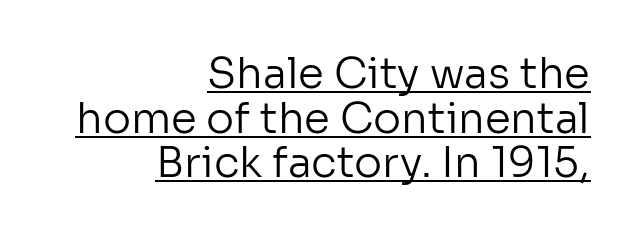
The designer went with a sans here, leaving each stem footless. Each letter keeps its own natural width here, so spacing adapts to shape. These lines stack with their right ends in a neat column. The line texture is even and compact thanks to regular tracking.
